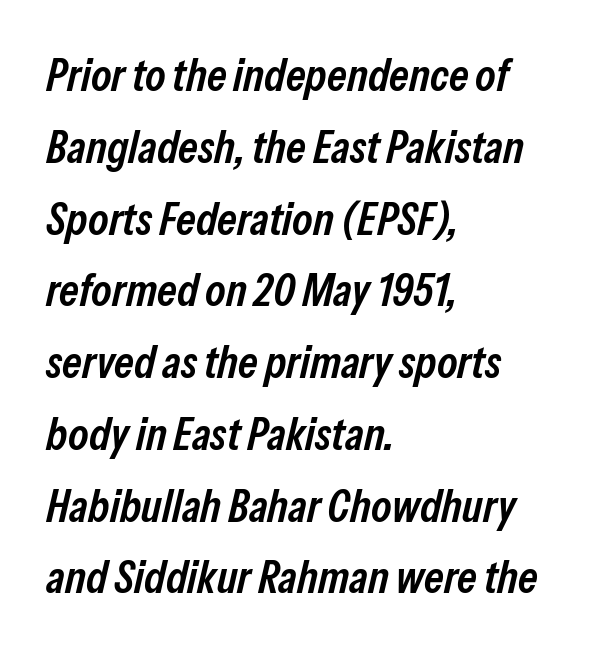
Q: Is the text bold? A: Semi-bold.
Q: Is the text italic (slanted)? A: Yes, it leans right by about 13 degrees.
Q: Is the text underlined? A: No.
Q: How is the paragraph aligned? A: Left-aligned.
Q: Is the spacing between letters normal or unusually wide? A: Normal.
Q: Is the spacing between lines tight, normal or loose? A: Normal.
Q: Width (condensed, normal, or wide)? A: Condensed.
Q: Stroke contrast? A: Low.
Q: x-height? A: Medium.
Q: Monospaced? A: No.
